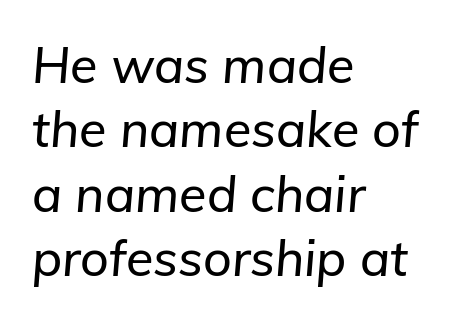
Q: Is the text italic (slanted)? A: Yes, it leans right by about 5 degrees.
Q: Is the text underlined? A: No.
Q: How is the paragraph aligned? A: Left-aligned.
Q: Is the spacing between letters normal or unusually wide? A: Normal.
Q: Is the spacing between lines tight, normal or loose? A: Normal.
Q: Width (condensed, normal, or wide)? A: Normal.
Q: Stroke contrast? A: Low.
Q: x-height? A: Medium.
Q: Monospaced? A: No.
